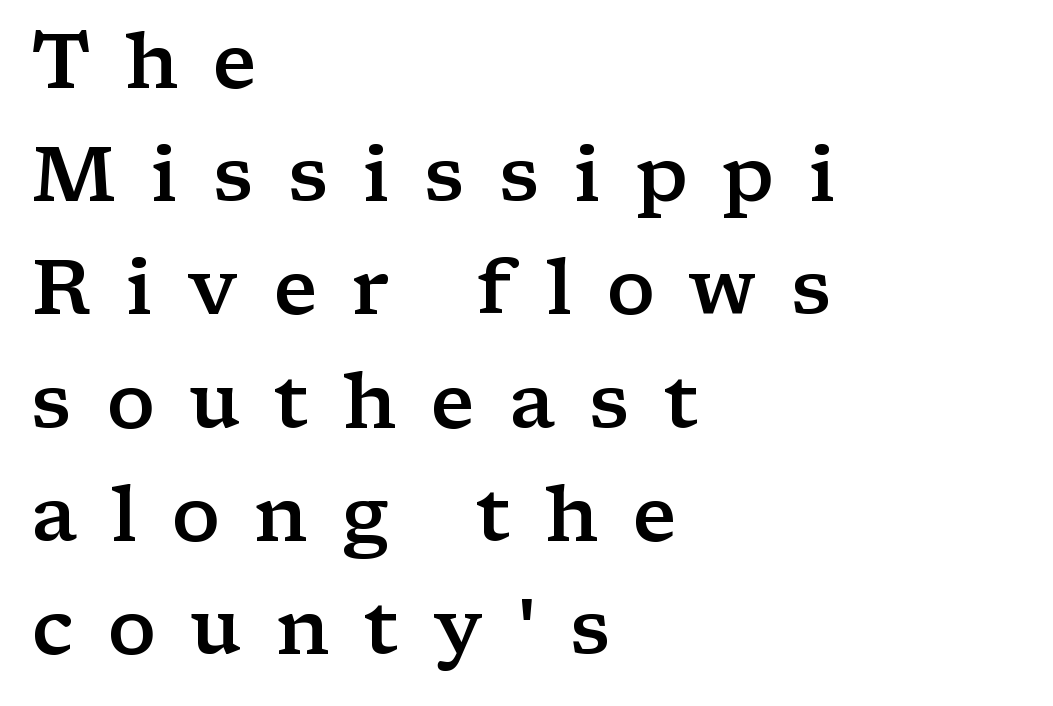
The image shows 77 px semibold, wide serif type, upright; set left-aligned, normal line spacing (1.47x), unusually wide letter spacing (+0.44 em), not underlined; low stroke contrast and a medium x-height.
